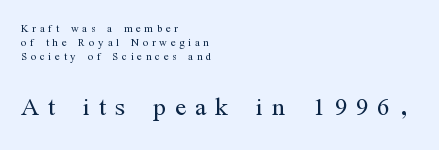
The image shows 33 px light, condensed serif type, upright; set left-aligned, tight line spacing (1.0x), unusually wide letter spacing (+0.27 em), not underlined; the second (bottom) block is 2.36x larger; medium stroke contrast and a medium x-height.
